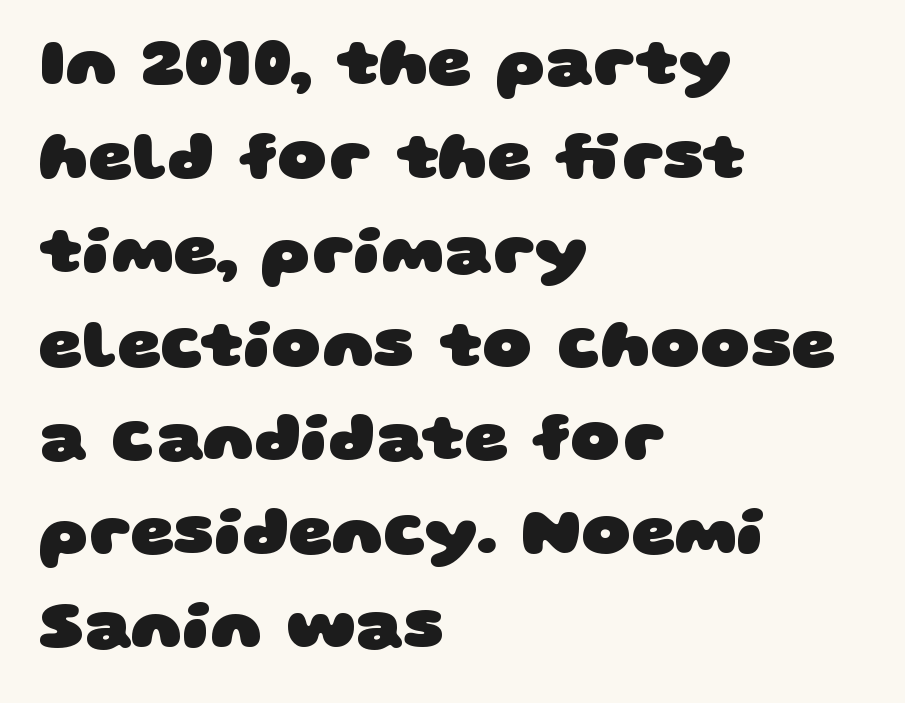
{"serif": "no", "bold": "yes", "weight": "heavy", "width": "wide", "stroke_contrast": "low", "x_height": "large", "monospaced": "no", "underline": "no", "align": "left", "line_spacing": "normal", "line_spacing_ratio": 1.38, "letter_spacing": "normal", "letter_spacing_em": 0.0, "glyph_px": 68}
